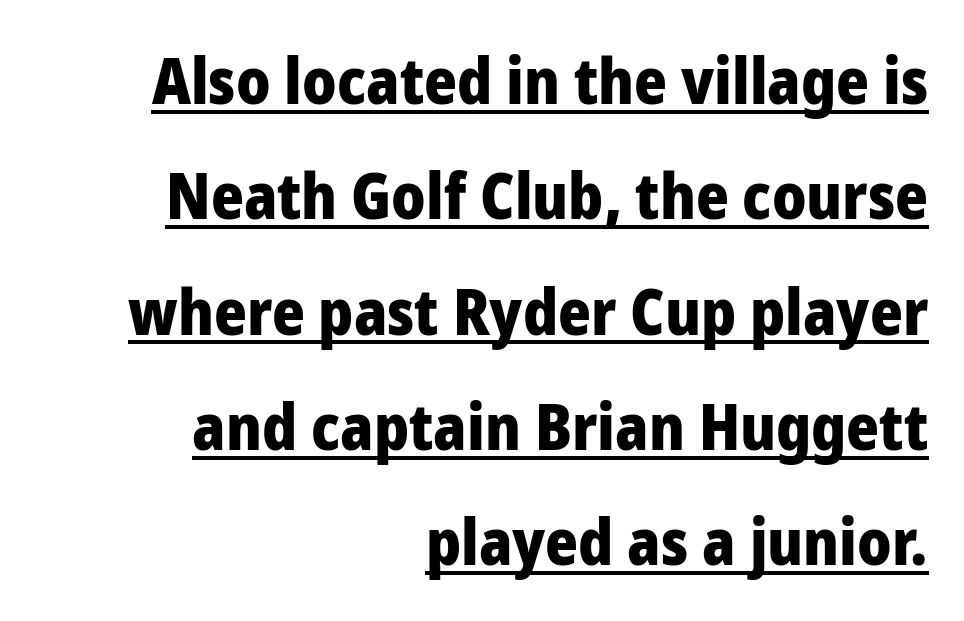
Q: Is the text bold? A: Yes.
Q: Is the text italic (slanted)? A: No, it is upright.
Q: Is the typeface a serif or a sans-serif typeface? A: Sans-serif.
Q: Is the text underlined? A: Yes.
Q: How is the paragraph aligned? A: Right-aligned.
Q: Is the spacing between letters normal or unusually wide? A: Normal.
Q: Width (condensed, normal, or wide)? A: Normal.
Q: Stroke contrast? A: Low.
Q: x-height? A: Medium.
Q: Monospaced? A: No.
